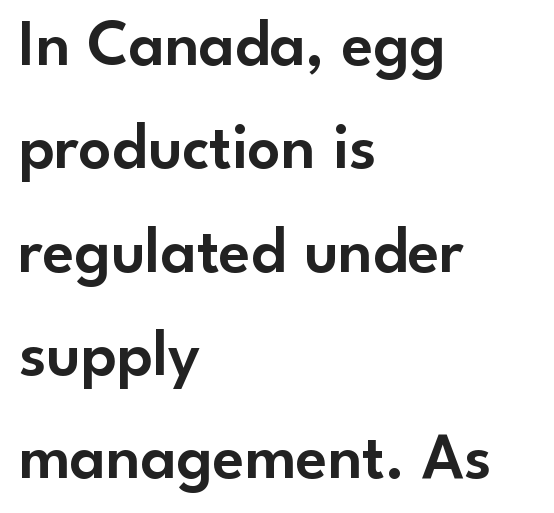
Q: Is the text italic (slanted)? A: No, it is upright.
Q: Is the typeface a serif or a sans-serif typeface? A: Sans-serif.
Q: Is the text underlined? A: No.
Q: How is the paragraph aligned? A: Left-aligned.
Q: Is the spacing between letters normal or unusually wide? A: Normal.
Q: Is the spacing between lines tight, normal or loose? A: Normal.
Q: Width (condensed, normal, or wide)? A: Normal.
Q: Stroke contrast? A: Low.
Q: x-height? A: Small.
Q: Monospaced? A: No.
